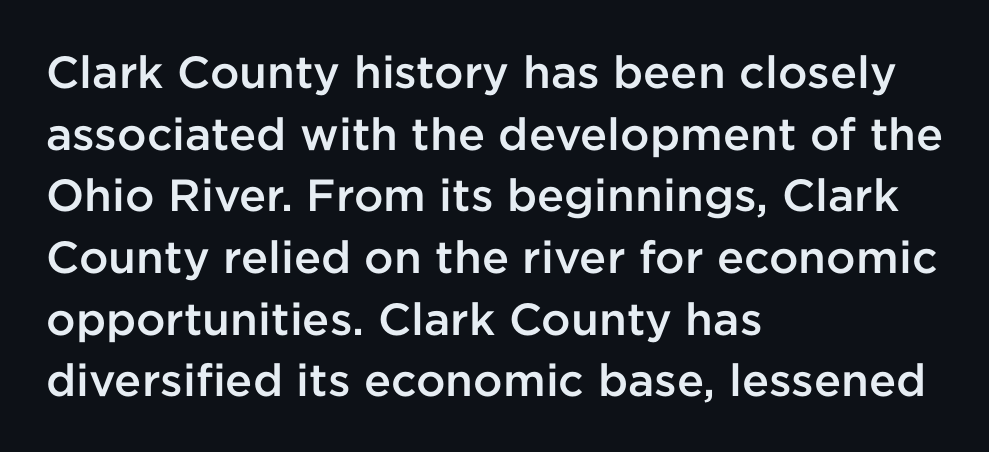
The image shows 45 px semibold sans-serif type, upright; set left-aligned, normal line spacing (1.37x), normal letter spacing, not underlined; low stroke contrast and a medium x-height.
